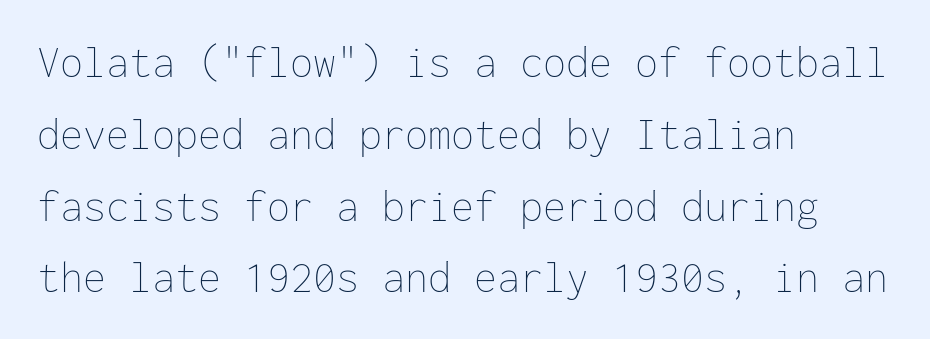
The image shows 46 px thin type, upright, monospaced; set left-aligned, normal line spacing (1.56x), normal letter spacing, not underlined; low stroke contrast and a medium x-height.
